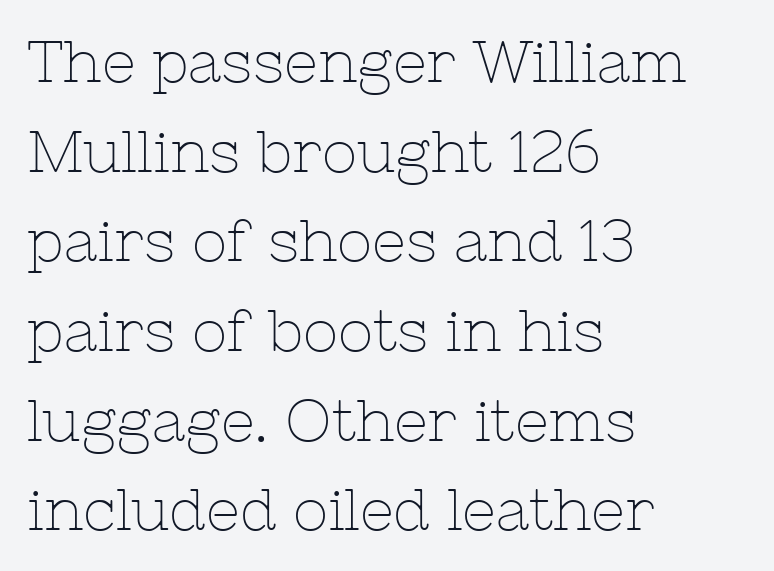
Regarding leading, the lines here are spaced in the standard way. Unmarked baselines from the first word to the last. It's the straight-up-and-down kind of type. Varying glyph widths throughout — classic text-font behaviour.
